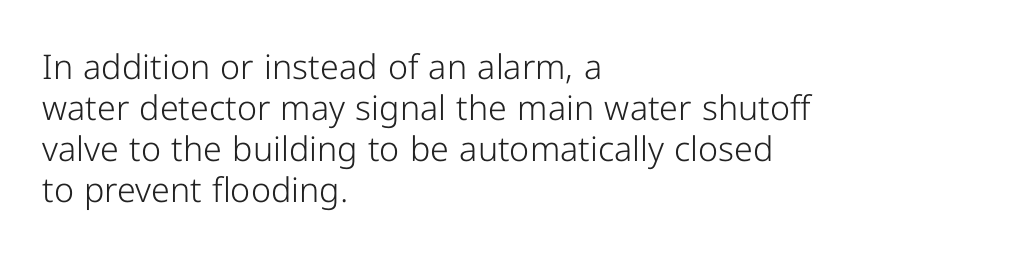
{"serif": "no", "italic": "no", "bold": "no", "weight": "light", "width": "normal", "stroke_contrast": "low", "x_height": "medium", "monospaced": "no", "underline": "no", "align": "left", "line_spacing_ratio": 1.21, "letter_spacing": "normal", "letter_spacing_em": 0.0, "glyph_px": 34}
